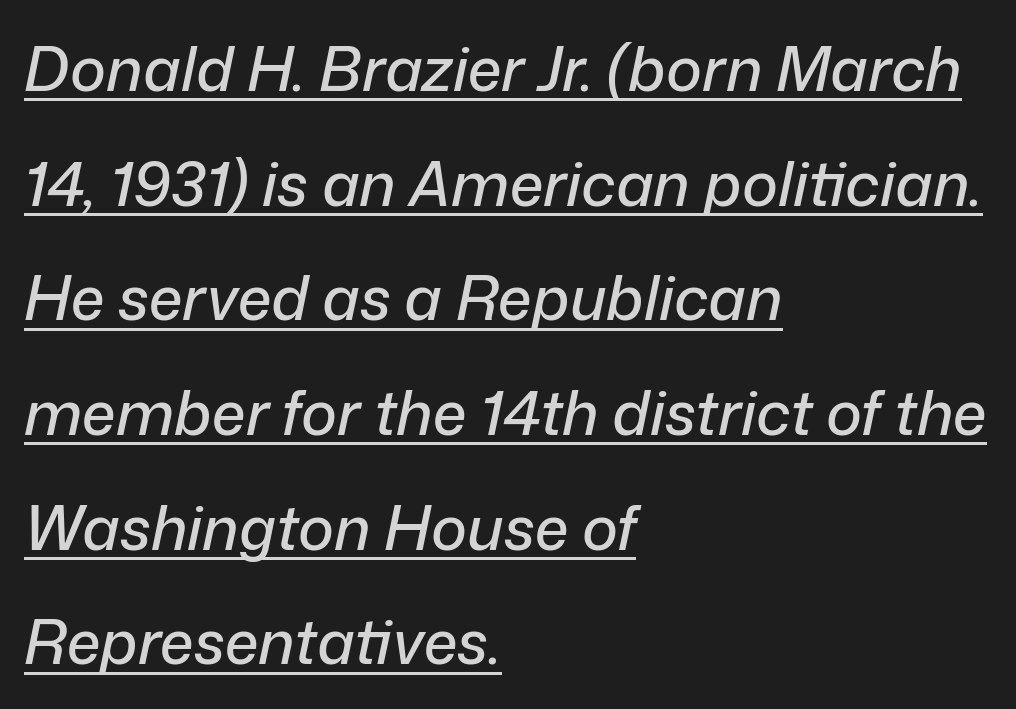
The image shows 61 px text type, italic (leaning right); set left-aligned, line spacing 1.88x, normal letter spacing, underlined; low stroke contrast and a medium x-height.
